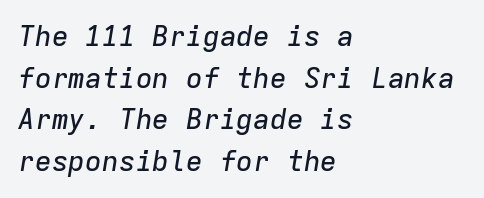
These lines are set flush left with a ragged right edge. The passage shown is not underscored anywhere. Compared with typical body copy, the letter spacing here is the same. One glance says typical: line gaps are just what's usual. Posture: slanted.
